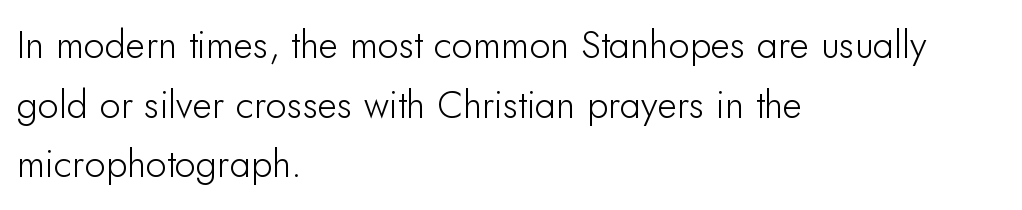
Proportional: the letters do not fall into vertical columns. Every character sits straight up, as roman type does. Nope, no serifs anywhere on these letters. The horizontal fit of the characters is conventional and even. Reading down the column, the eye jumps a familiar distance to each next line. Visually the block forms a straight wall on the left and a jagged coastline on the right.
